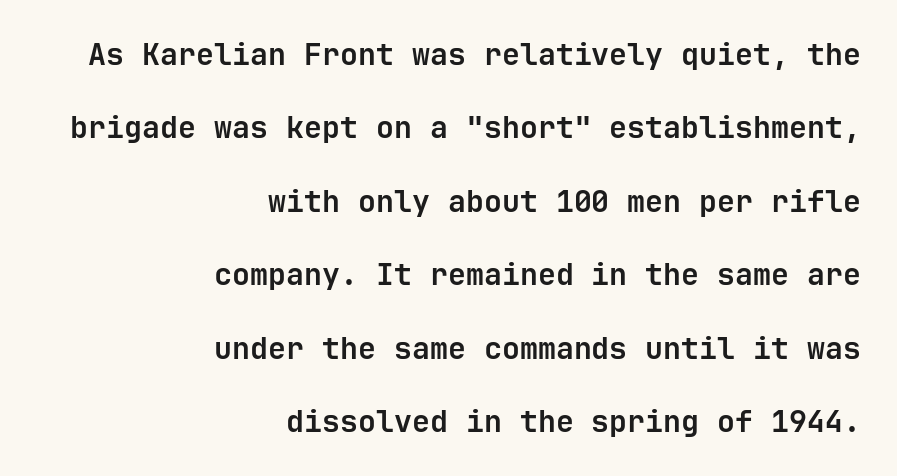
{"serif": "no", "italic": "no", "bold": "yes", "weight": "semibold", "width": "normal", "stroke_contrast": "low", "x_height": "medium", "underline": "no", "align": "right", "line_spacing": "loose", "line_spacing_ratio": 2.45, "letter_spacing": "normal", "letter_spacing_em": 0.0, "glyph_px": 30}
